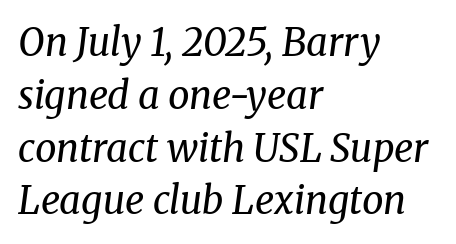
Regarding leading, the lines here are spaced in the standard way. It's the slanting kind of type. Rule under the text: the space is simply empty. Each letter's strokes conclude with small projecting serifs. The letters advance in unequal steps, a hallmark of proportional type.
